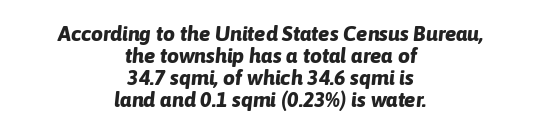
Q: Is the text bold? A: Yes.
Q: Is the text italic (slanted)? A: Yes, it leans right by about 6 degrees.
Q: Is the text underlined? A: No.
Q: How is the paragraph aligned? A: Centered.
Q: Is the spacing between letters normal or unusually wide? A: Normal.
Q: Is the spacing between lines tight, normal or loose? A: Tight.
